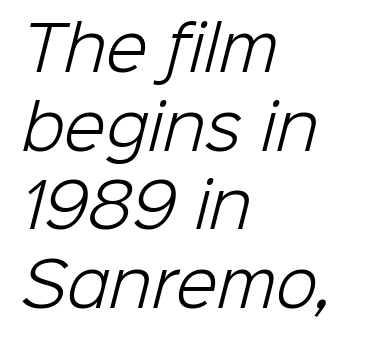
The image shows 61 px light sans-serif type; set left-aligned, normal line spacing (1.29x), normal letter spacing, not underlined; low stroke contrast and a medium x-height.
